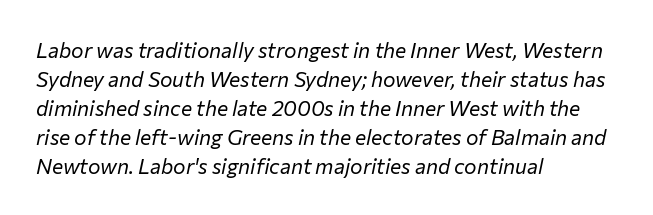
Q: Is the text bold? A: No.
Q: Is the text italic (slanted)? A: Yes, it leans right by about 12 degrees.
Q: Is the text underlined? A: No.
Q: How is the paragraph aligned? A: Left-aligned.
Q: Is the spacing between letters normal or unusually wide? A: Normal.
Q: Is the spacing between lines tight, normal or loose? A: Normal.
